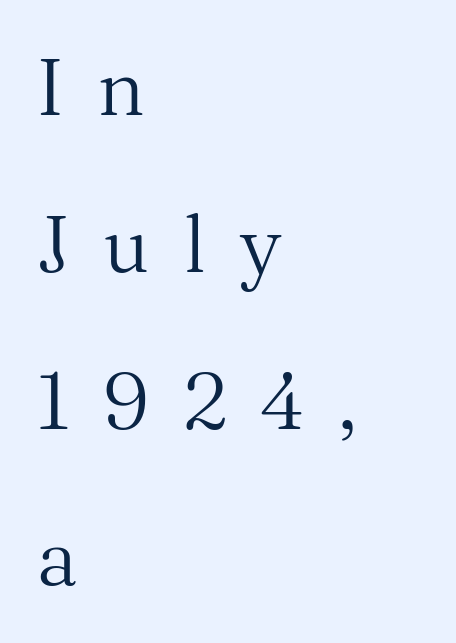
{"serif": "yes", "italic": "no", "bold": "no", "weight": "regular", "width": "normal", "stroke_contrast": "medium", "x_height": "medium", "monospaced": "no", "underline": "no", "align": "left", "line_spacing": "loose", "line_spacing_ratio": 1.96, "letter_spacing": "wide", "letter_spacing_em": 0.41, "glyph_px": 80}
